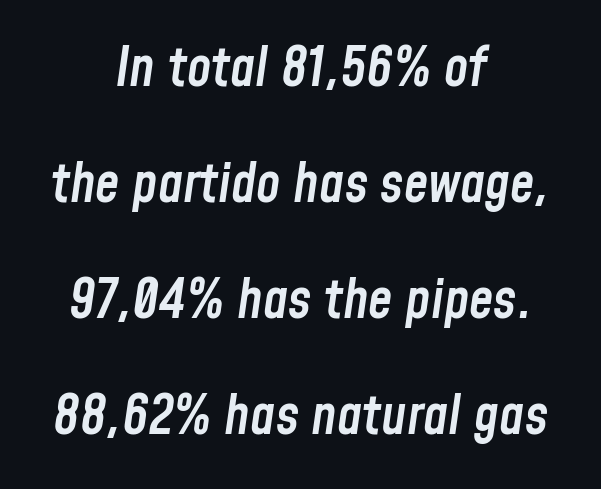
The image shows 55 px semibold, condensed type, italic (leaning right); set centered, loose line spacing (2.11x), normal letter spacing, not underlined; low stroke contrast and a medium x-height.
